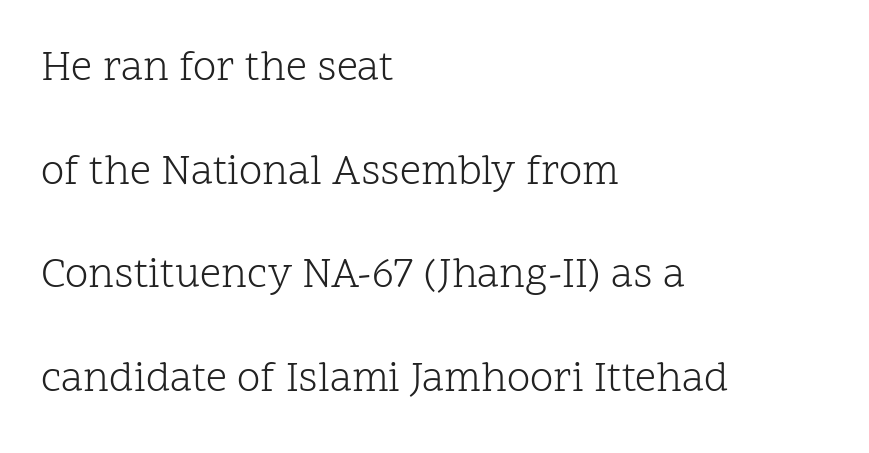
The face used here is rendered with its standard letterfit. No chunkiness to these letters — they're not bold. Regarding leading, the lines here are spaced well apart. The specimen omits any rule beneath the text block's lines. Proportional: the letters do not fall into vertical columns.
